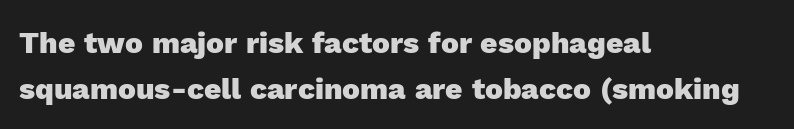
The image shows 30 px heavy sans-serif type, upright; set left-aligned, normal line spacing (1.53x), normal letter spacing, not underlined; a medium x-height.
